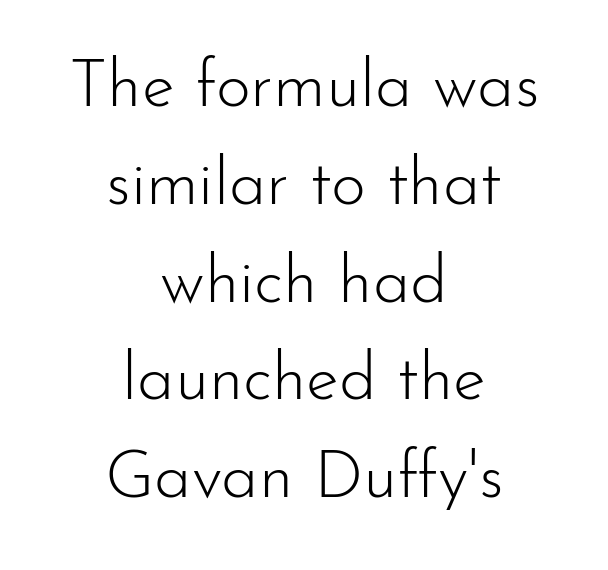
{"serif": "no", "italic": "no", "bold": "no", "weight": "light", "width": "normal", "stroke_contrast": "low", "x_height": "small", "monospaced": "no", "underline": "no", "align": "center", "line_spacing": "normal", "line_spacing_ratio": 1.46, "letter_spacing": "normal", "letter_spacing_em": 0.0, "glyph_px": 67}
